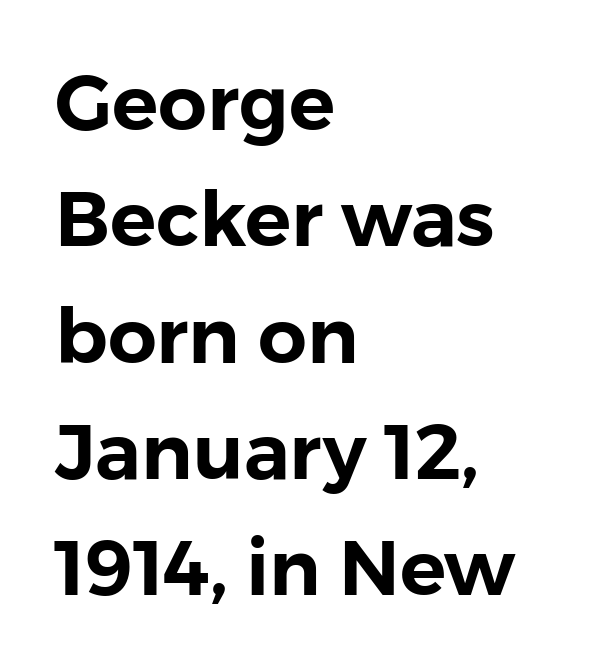
The image shows 77 px sans-serif type, upright; set left-aligned, normal line spacing (1.51x), normal letter spacing, not underlined; a medium x-height.
